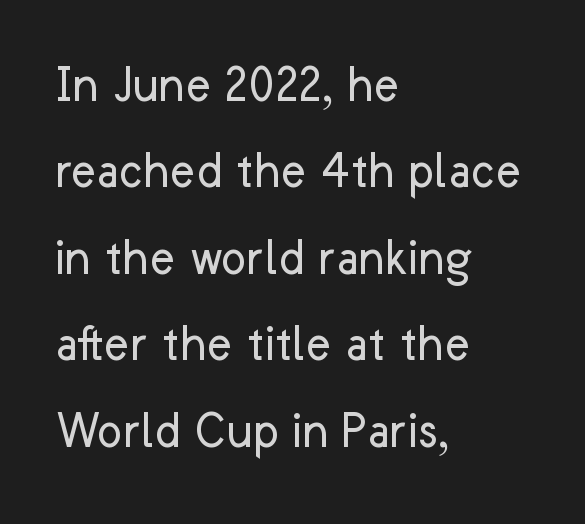
Q: Is the text bold? A: No.
Q: Is the text italic (slanted)? A: No, it is upright.
Q: Is the typeface a serif or a sans-serif typeface? A: Sans-serif.
Q: Is the text underlined? A: No.
Q: How is the paragraph aligned? A: Left-aligned.
Q: Is the spacing between letters normal or unusually wide? A: Normal.
Q: Is the spacing between lines tight, normal or loose? A: Normal.
Q: Width (condensed, normal, or wide)? A: Normal.
Q: Stroke contrast? A: Low.
Q: x-height? A: Medium.
Q: Monospaced? A: No.
